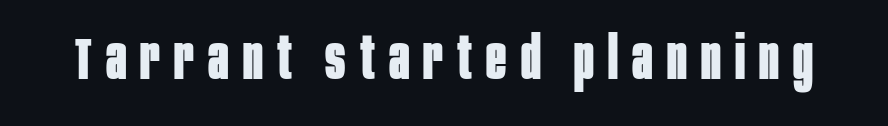
Q: Is the text bold? A: Yes.
Q: Is the text italic (slanted)? A: No, it is upright.
Q: Is the typeface a serif or a sans-serif typeface? A: Sans-serif.
Q: Is the text underlined? A: No.
Q: Is the spacing between letters normal or unusually wide? A: Unusually wide.
Q: Width (condensed, normal, or wide)? A: Condensed.
Q: Stroke contrast? A: Low.
Q: x-height? A: Large.
Q: Monospaced? A: No.
